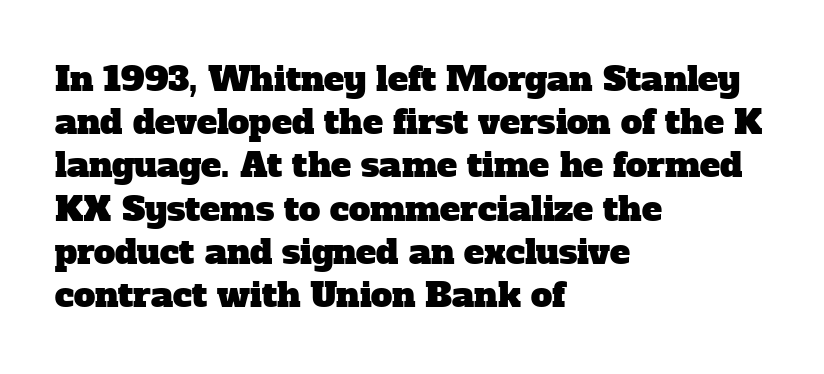
Q: Is the typeface a serif or a sans-serif typeface? A: Serif.
Q: Is the text underlined? A: No.
Q: How is the paragraph aligned? A: Left-aligned.
Q: Is the spacing between letters normal or unusually wide? A: Normal.
Q: Is the spacing between lines tight, normal or loose? A: Normal.
Q: Width (condensed, normal, or wide)? A: Normal.
Q: Stroke contrast? A: Low.
Q: x-height? A: Medium.
Q: Monospaced? A: No.
